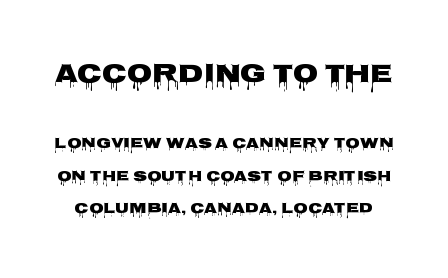
Designer's note — italics off, roman on. Quick note: interline space is abundant. Students, note that the glyphs here touch the page at normal intervals. Compared with an ordinary text face, these strokes are far heavier — a full bold. The initial chunk of copy outweighs the following chunk in type size. Descenders hang freely into open space.
